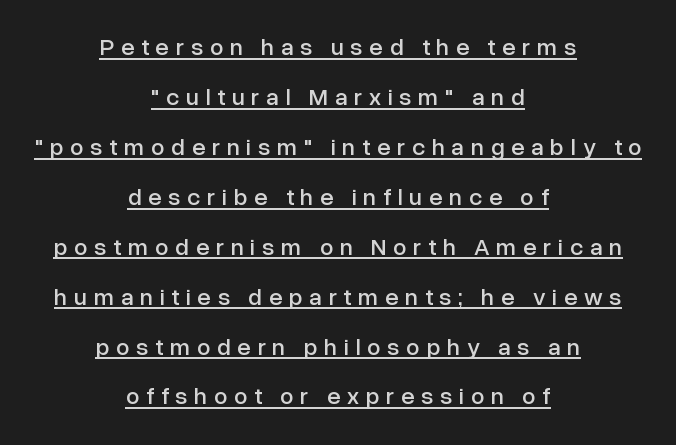
{"italic": "no", "underline": "yes", "align": "center", "line_spacing": "loose", "line_spacing_ratio": 2.08, "letter_spacing": "wide", "letter_spacing_em": 0.28, "glyph_px": 24}
